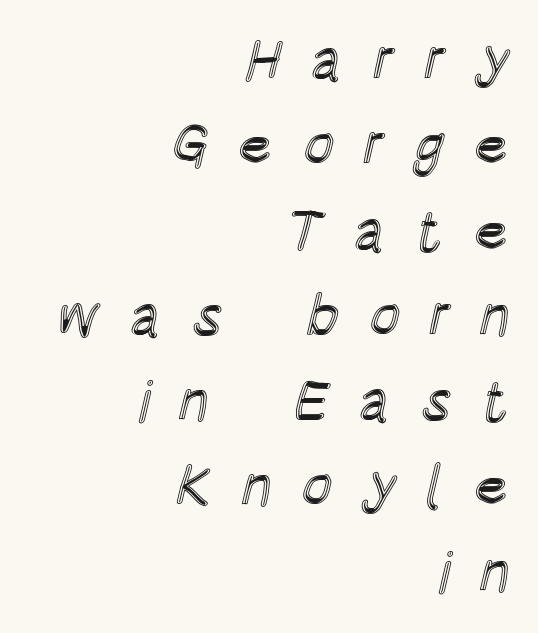
The tracking jumps out immediately: characters are airy and widely separated. No word sits above an underline. Spacing verdict: proportional, widths tailored to each character. Each new line begins a customary step beneath the previous one. These lines stack with their right ends in a neat column.
